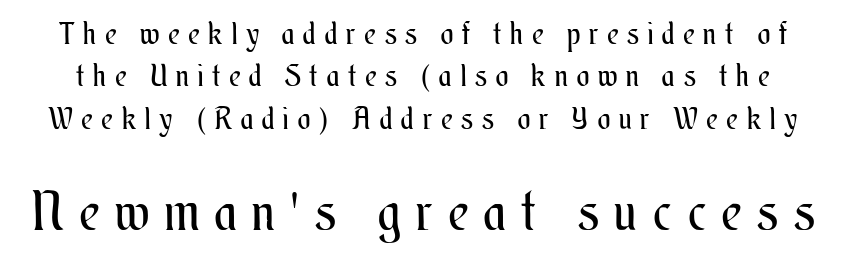
{"italic": "no", "bold": "no", "weight": "regular", "width": "condensed", "stroke_contrast": "medium", "x_height": "small", "monospaced": "no", "underline": "no", "line_spacing": "normal", "line_spacing_ratio": 1.41, "letter_spacing": "wide", "letter_spacing_em": 0.3, "larger_block": "second", "size_ratio": 1.77, "glyph_px": 53}
